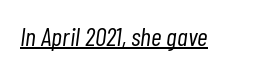
Q: Is the text bold? A: No.
Q: Is the text italic (slanted)? A: Yes, it leans right by about 7 degrees.
Q: Is the text underlined? A: Yes.
Q: Is the spacing between letters normal or unusually wide? A: Normal.
